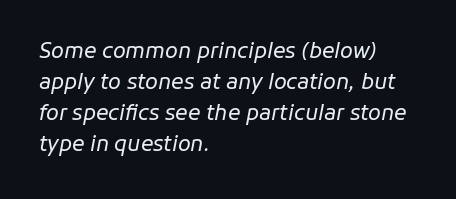
Spacing between characters is what you'd get straight out of the box. Baseline-to-baseline distance is the conventional proportion of letter height. Teacher's note: observe the even left margin — that is flush-left alignment. Unmarked baselines from the first word to the last.
